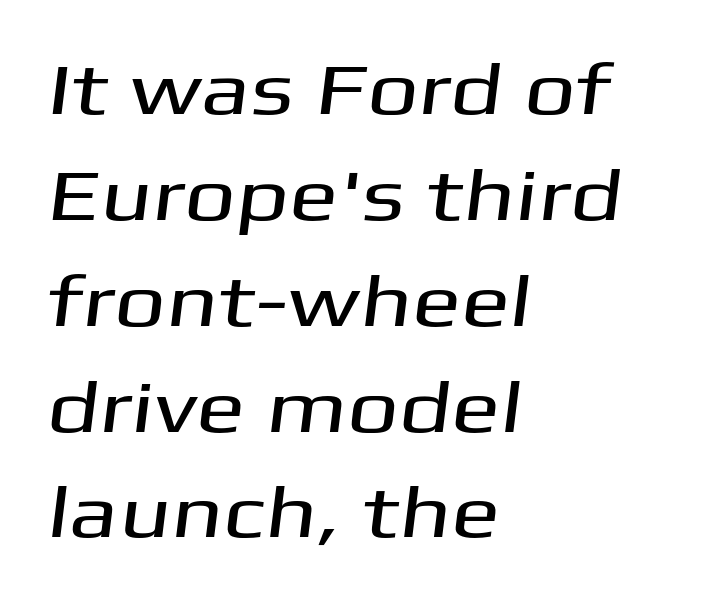
{"serif": "no", "width": "wide", "stroke_contrast": "medium", "x_height": "medium", "monospaced": "no", "underline": "no", "align": "left", "line_spacing": "normal", "line_spacing_ratio": 1.45, "letter_spacing": "normal", "letter_spacing_em": 0.0, "glyph_px": 73}
